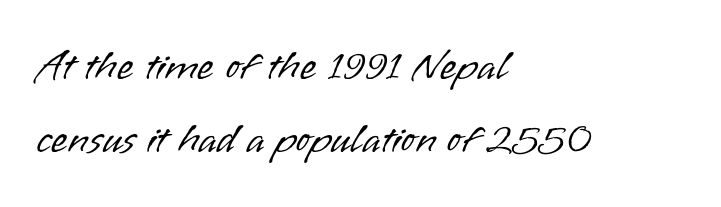
The image shows 43 px light sans-serif type; set left-aligned, normal line spacing (1.7x), normal letter spacing, not underlined; low stroke contrast and a small x-height.
